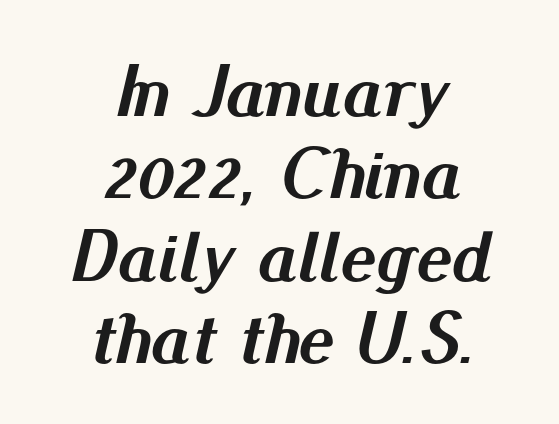
{"italic": "yes", "lean": "right", "slant_degrees": 13, "bold": "yes", "weight": "semibold", "width": "normal", "stroke_contrast": "medium", "x_height": "small", "monospaced": "no", "underline": "no", "align": "center", "line_spacing": "tight", "line_spacing_ratio": 1.1, "letter_spacing": "normal", "letter_spacing_em": 0.0, "glyph_px": 75}
